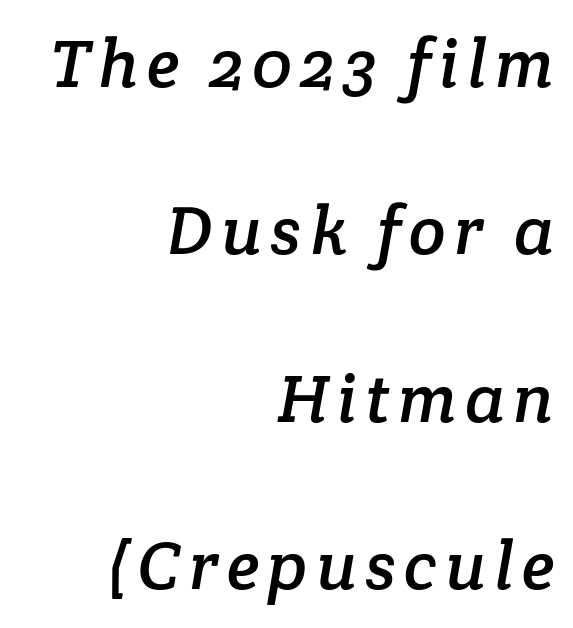
The image shows 68 px serif type; set right-aligned, loose line spacing (2.46x), not underlined; low stroke contrast and a medium x-height.
